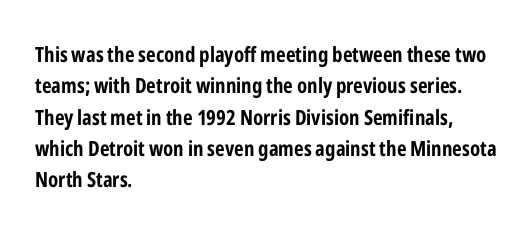
The image shows 21 px bold type, upright; set left-aligned, normal line spacing (1.49x), normal letter spacing, not underlined.
